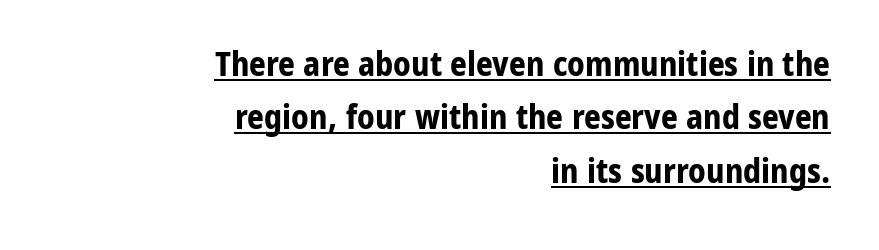
Q: Is the text bold? A: Yes.
Q: Is the text italic (slanted)? A: No, it is upright.
Q: Is the typeface a serif or a sans-serif typeface? A: Sans-serif.
Q: Is the text underlined? A: Yes.
Q: How is the paragraph aligned? A: Right-aligned.
Q: Is the spacing between letters normal or unusually wide? A: Normal.
Q: Is the spacing between lines tight, normal or loose? A: Normal.
Q: Width (condensed, normal, or wide)? A: Normal.
Q: Stroke contrast? A: Low.
Q: x-height? A: Medium.
Q: Monospaced? A: No.
